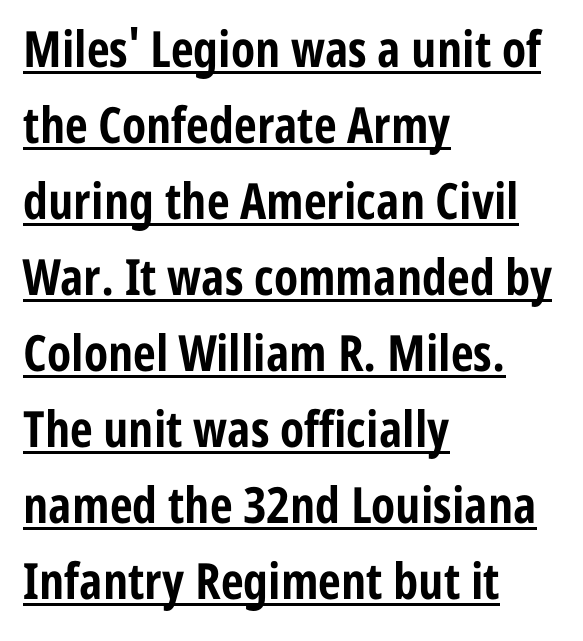
Q: Is the text bold? A: Yes.
Q: Is the text italic (slanted)? A: No, it is upright.
Q: Is the typeface a serif or a sans-serif typeface? A: Sans-serif.
Q: Is the text underlined? A: Yes.
Q: How is the paragraph aligned? A: Left-aligned.
Q: Is the spacing between letters normal or unusually wide? A: Normal.
Q: Is the spacing between lines tight, normal or loose? A: Normal.
Q: Width (condensed, normal, or wide)? A: Condensed.
Q: Stroke contrast? A: Low.
Q: x-height? A: Medium.
Q: Monospaced? A: No.
